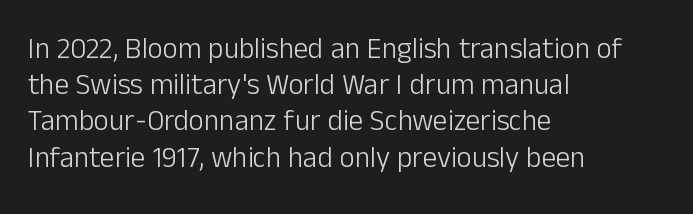
Q: Is the text bold? A: No.
Q: Is the text italic (slanted)? A: No, it is upright.
Q: Is the typeface a serif or a sans-serif typeface? A: Sans-serif.
Q: Is the text underlined? A: No.
Q: How is the paragraph aligned? A: Left-aligned.
Q: Is the spacing between letters normal or unusually wide? A: Normal.
Q: Is the spacing between lines tight, normal or loose? A: Normal.
Q: Width (condensed, normal, or wide)? A: Normal.
Q: Stroke contrast? A: Low.
Q: x-height? A: Medium.
Q: Monospaced? A: No.
